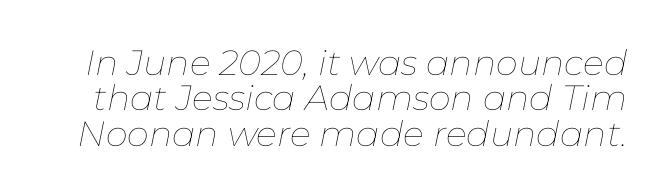
Q: Is the text bold? A: No.
Q: Is the text italic (slanted)? A: Yes, it leans right by about 11 degrees.
Q: Is the text underlined? A: No.
Q: Is the spacing between letters normal or unusually wide? A: Normal.
Q: Is the spacing between lines tight, normal or loose? A: Tight.
Q: Width (condensed, normal, or wide)? A: Normal.
Q: Stroke contrast? A: Low.
Q: x-height? A: Medium.
Q: Monospaced? A: No.
